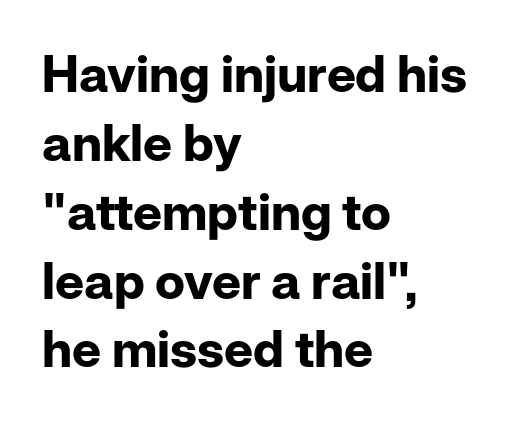
{"serif": "no", "italic": "no", "bold": "yes", "weight": "bold", "width": "normal", "stroke_contrast": "low", "x_height": "medium", "monospaced": "no", "underline": "no", "align": "left", "line_spacing": "normal", "line_spacing_ratio": 1.35, "letter_spacing": "normal", "letter_spacing_em": 0.0, "glyph_px": 51}
